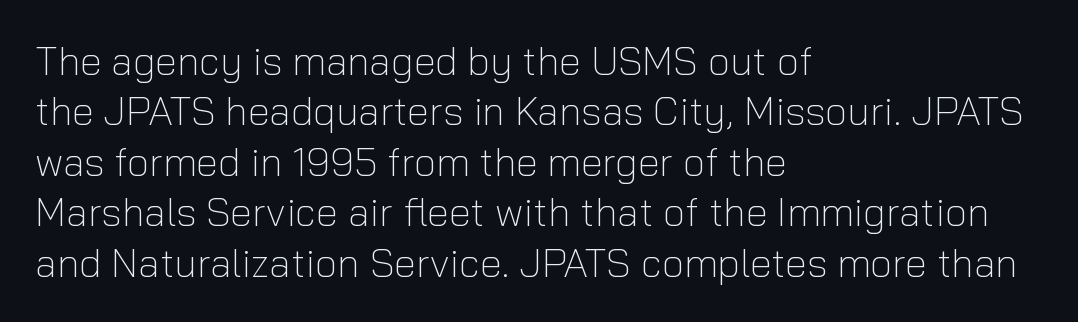
{"serif": "no", "italic": "no", "bold": "no", "weight": "light", "width": "normal", "stroke_contrast": "low", "x_height": "medium", "monospaced": "no", "underline": "no", "align": "left", "line_spacing": "normal", "line_spacing_ratio": 1.26, "letter_spacing": "normal", "letter_spacing_em": 0.0, "glyph_px": 40}
